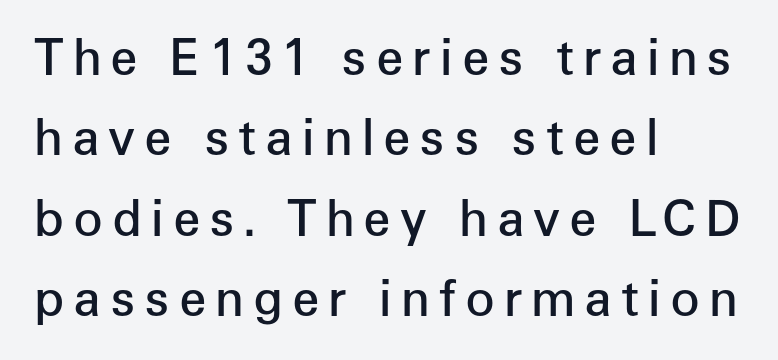
The image shows 49 px semibold sans-serif type, upright; set left-aligned, normal line spacing (1.64x), not underlined; low stroke contrast and a medium x-height.
